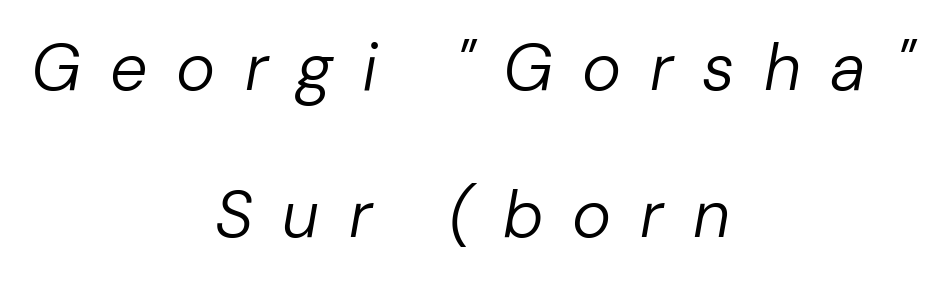
The image shows 66 px regular-weight type, italic (leaning right); set centered, loose line spacing (2.23x), unusually wide letter spacing (+0.44 em), not underlined; low stroke contrast and a medium x-height.
